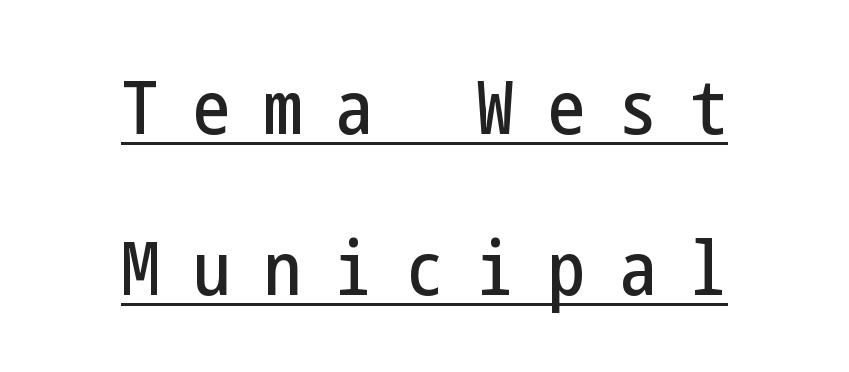
{"serif": "no", "italic": "no", "width": "condensed", "stroke_contrast": "low", "x_height": "medium", "underline": "yes", "align": "center", "line_spacing": "loose", "line_spacing_ratio": 2.18, "letter_spacing": "wide", "letter_spacing_em": 0.46, "glyph_px": 74}
